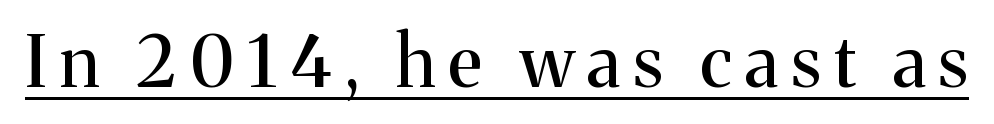
Q: Is the text italic (slanted)? A: No, it is upright.
Q: Is the typeface a serif or a sans-serif typeface? A: Serif.
Q: Is the text underlined? A: Yes.
Q: Width (condensed, normal, or wide)? A: Normal.
Q: Stroke contrast? A: Medium.
Q: x-height? A: Medium.
Q: Monospaced? A: No.
